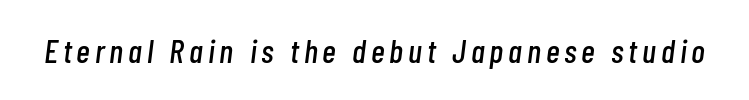
These lines are rendered in a variable-pitch font. This sample uses an oblique cut, with every glyph tilted off the vertical. Letters rest on an invisible, unmarked baseline.
